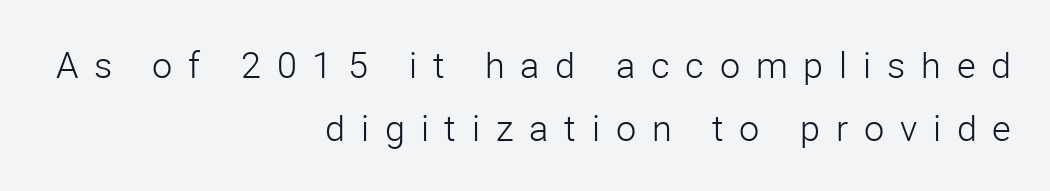
The image shows 36 px light sans-serif type, upright; set right-aligned, line spacing 1.75x, unusually wide letter spacing (+0.44 em), not underlined; low stroke contrast and a medium x-height.
